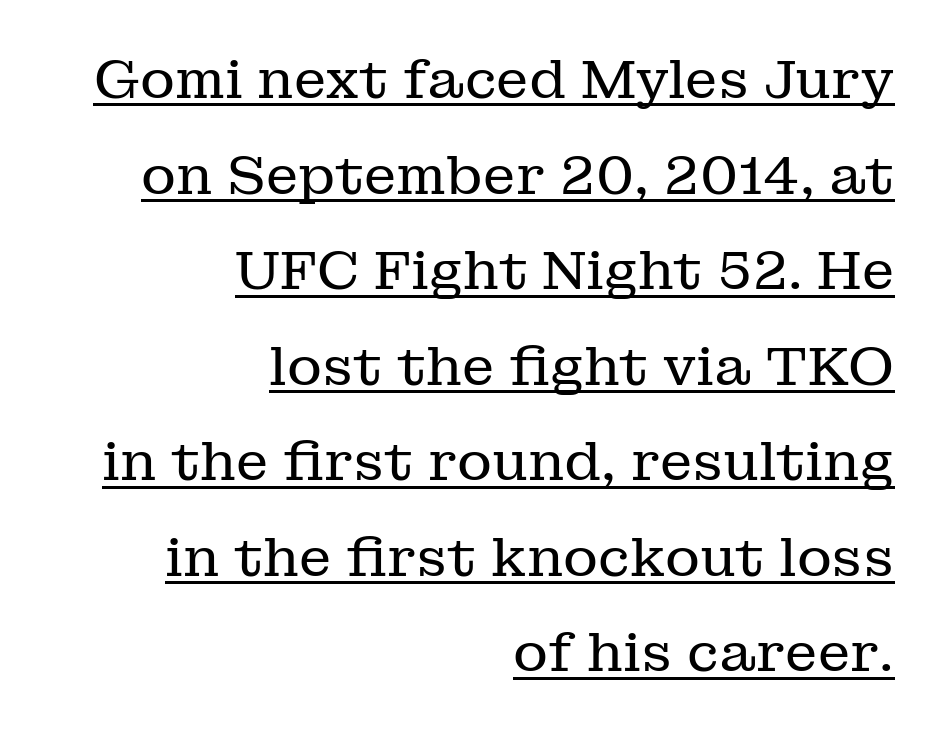
The image shows 54 px regular-weight serif type, upright; set right-aligned, line spacing 1.77x, normal letter spacing, underlined; low stroke contrast and a medium x-height.
